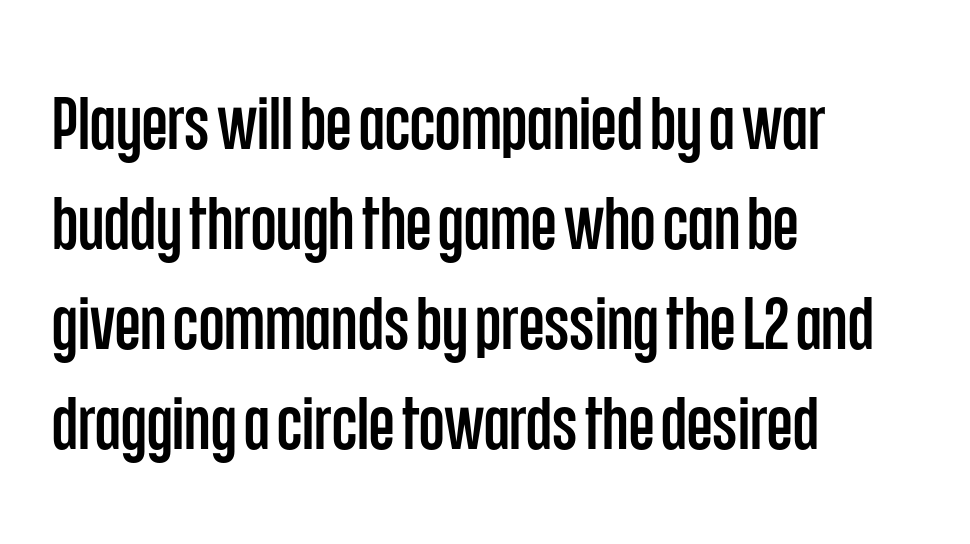
The image shows 74 px condensed sans-serif type, upright; set left-aligned, normal line spacing (1.35x), normal letter spacing, not underlined; low stroke contrast and a large x-height.
